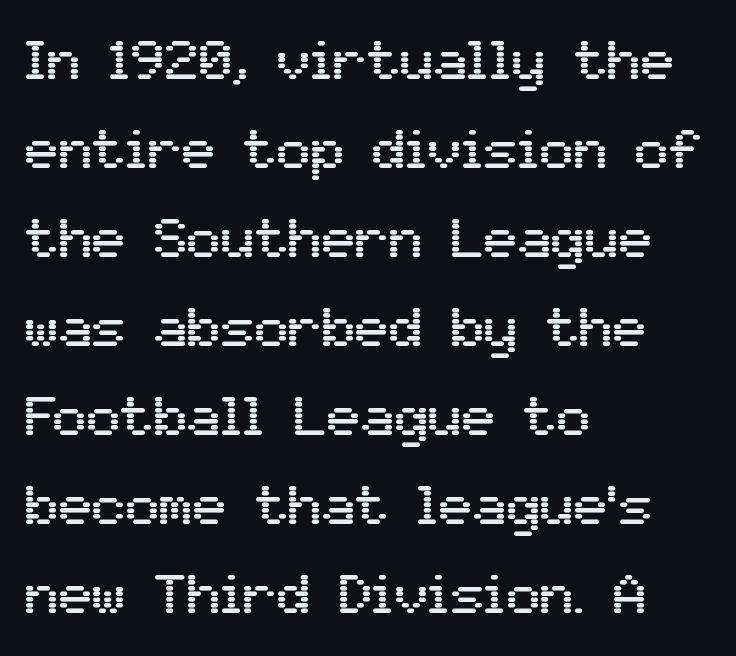
Q: Is the text italic (slanted)? A: No, it is upright.
Q: Is the typeface a serif or a sans-serif typeface? A: Sans-serif.
Q: Is the text underlined? A: No.
Q: How is the paragraph aligned? A: Left-aligned.
Q: Is the spacing between letters normal or unusually wide? A: Normal.
Q: Is the spacing between lines tight, normal or loose? A: Normal.
Q: Width (condensed, normal, or wide)? A: Normal.
Q: Stroke contrast? A: Medium.
Q: x-height? A: Medium.
Q: Monospaced? A: No.
